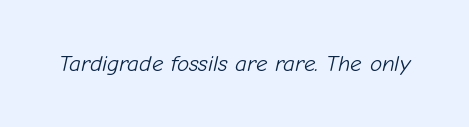
{"italic": "yes", "lean": "right", "slant_degrees": 12, "bold": "no", "underline": "no", "letter_spacing": "normal", "letter_spacing_em": 0.0, "glyph_px": 23}
